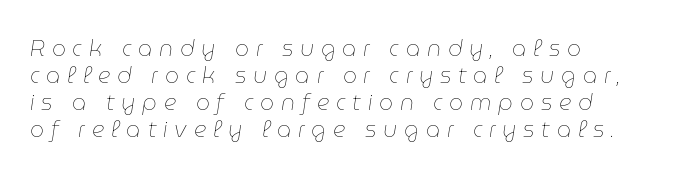
{"italic": "yes", "lean": "right", "slant_degrees": 9, "bold": "no", "underline": "no", "align": "left", "line_spacing_ratio": 1.23, "letter_spacing": "wide", "letter_spacing_em": 0.31, "glyph_px": 22}
